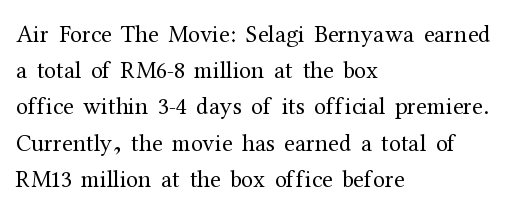
The image shows 24 px text type, upright; set left-aligned, normal line spacing (1.51x), normal letter spacing, not underlined.
